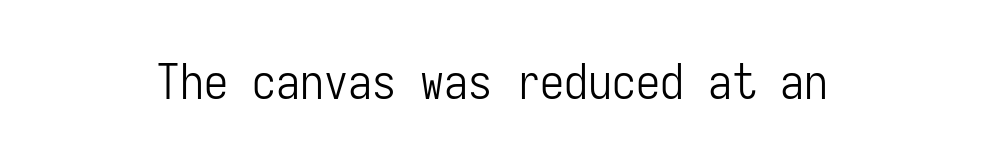
{"serif": "no", "italic": "no", "bold": "no", "weight": "light", "width": "condensed", "stroke_contrast": "low", "x_height": "medium", "monospaced": "yes", "underline": "no", "letter_spacing": "normal", "letter_spacing_em": 0.0, "glyph_px": 48}
